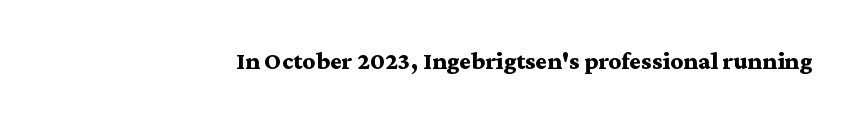
Italic? Not at all — the glyphs are vertical. Bold? Absolutely — the strokes are thick and heavy. This rendering uses right alignment, leaving the left contour irregular. Nobody touched the tracking dial on this one. The glyphs are unaccompanied by any horizontal stroke below them.
